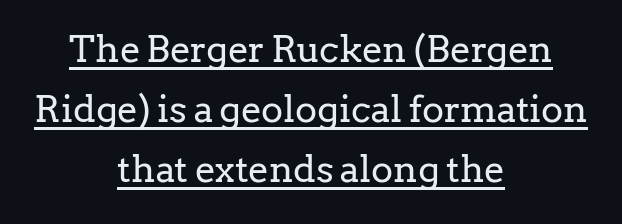
{"serif": "yes", "italic": "no", "bold": "no", "weight": "regular", "width": "normal", "stroke_contrast": "low", "x_height": "medium", "monospaced": "no", "underline": "yes", "align": "center", "line_spacing": "normal", "line_spacing_ratio": 1.62, "letter_spacing": "normal", "letter_spacing_em": 0.0, "glyph_px": 37}
